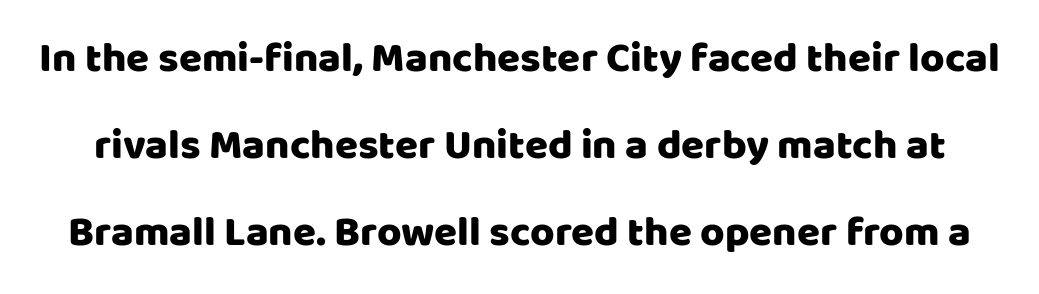
The image shows 42 px sans-serif type, upright; set loose line spacing (2.07x), normal letter spacing, not underlined; low stroke contrast and a large x-height.
